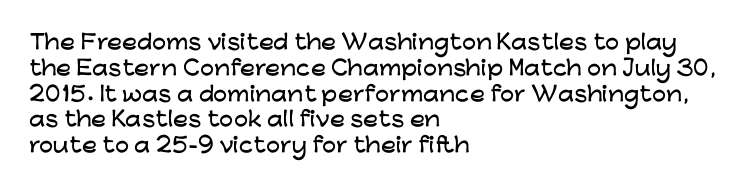
{"italic": "no", "underline": "no", "align": "left", "line_spacing": "normal", "line_spacing_ratio": 1.29, "letter_spacing": "normal", "letter_spacing_em": 0.0, "glyph_px": 20}
